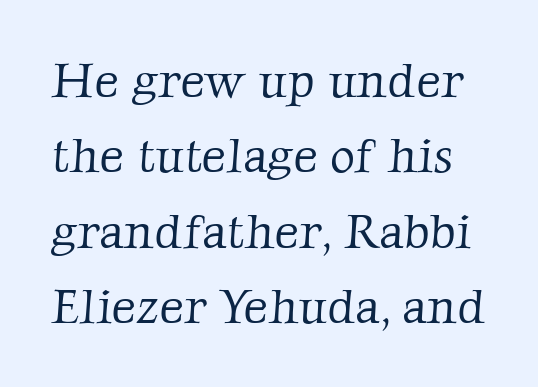
Q: Is the text bold? A: No.
Q: Is the typeface a serif or a sans-serif typeface? A: Serif.
Q: Is the text underlined? A: No.
Q: Is the spacing between letters normal or unusually wide? A: Normal.
Q: Is the spacing between lines tight, normal or loose? A: Normal.
Q: Width (condensed, normal, or wide)? A: Normal.
Q: Stroke contrast? A: Low.
Q: x-height? A: Medium.
Q: Monospaced? A: No.
